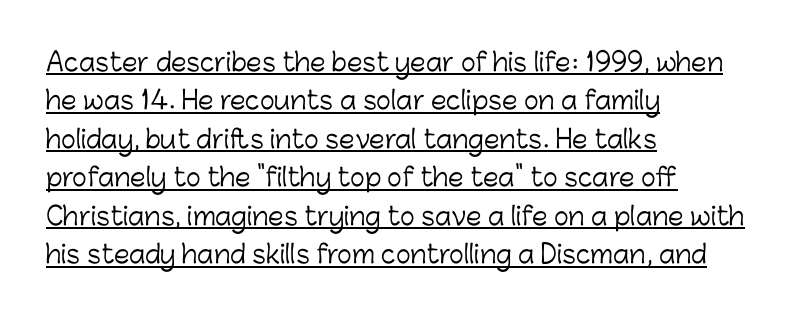
The image shows 25 px text type, upright; set left-aligned, normal line spacing (1.54x), normal letter spacing, underlined.
